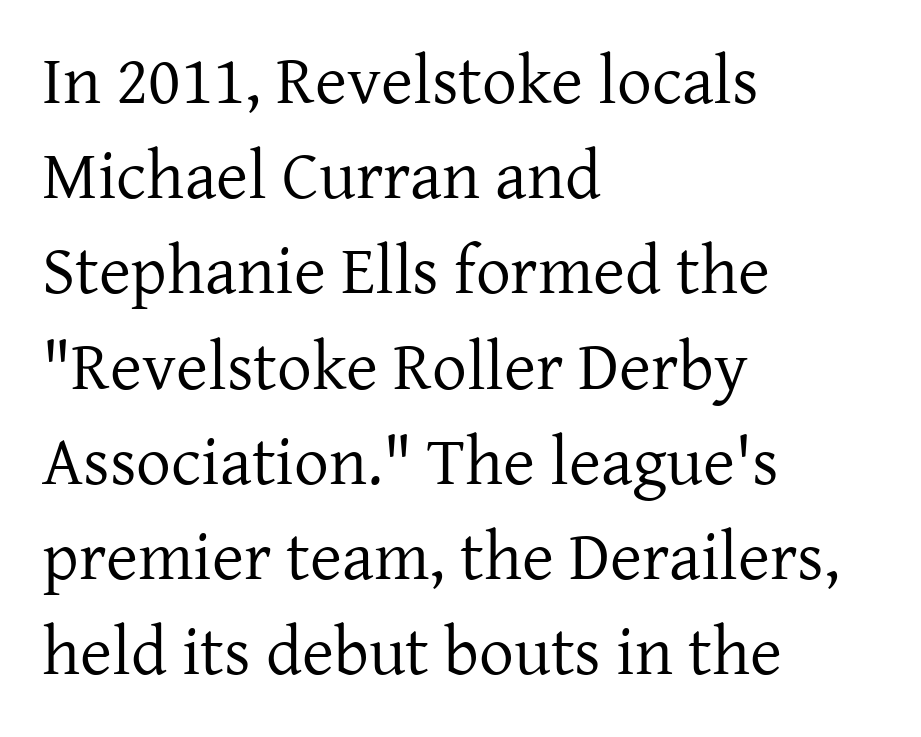
The typeface chosen for these lines features serifs. Heaviness? Minimal to ordinary, like unemphasized prose. The passage shown is typed in a proportional face where columns would drift. These lines sit exactly where default settings would place them. The lettering holds an erect, upright posture throughout. The space directly below the letters is spotless.
